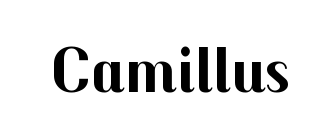
Q: Is the text bold? A: Yes.
Q: Is the text italic (slanted)? A: No, it is upright.
Q: Is the typeface a serif or a sans-serif typeface? A: Sans-serif.
Q: Is the text underlined? A: No.
Q: Is the spacing between letters normal or unusually wide? A: Normal.
Q: Width (condensed, normal, or wide)? A: Normal.
Q: Stroke contrast? A: Medium.
Q: x-height? A: Medium.
Q: Monospaced? A: No.
